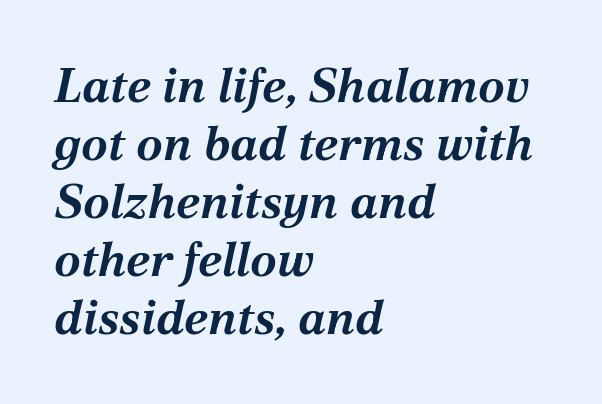
{"italic": "yes", "lean": "right", "slant_degrees": 12, "bold": "yes", "weight": "bold", "width": "normal", "stroke_contrast": "medium", "x_height": "medium", "monospaced": "no", "underline": "no", "align": "left", "line_spacing_ratio": 1.21, "letter_spacing": "normal", "letter_spacing_em": 0.0, "glyph_px": 48}
